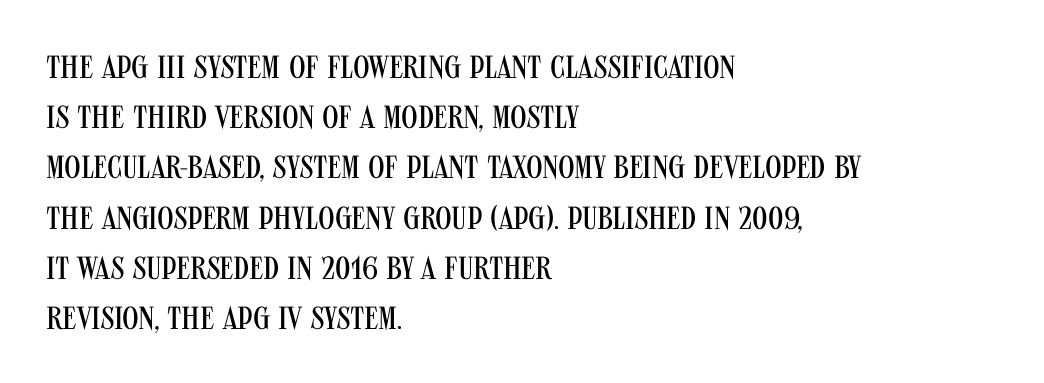
{"serif": "no", "italic": "no", "bold": "no", "weight": "regular", "width": "condensed", "stroke_contrast": "medium", "x_height": "large", "monospaced": "no", "underline": "no", "align": "left", "line_spacing": "normal", "line_spacing_ratio": 1.57, "letter_spacing": "normal", "letter_spacing_em": 0.0, "glyph_px": 32}
